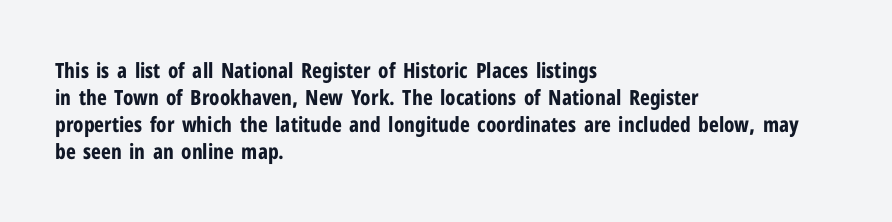
{"italic": "no", "bold": "yes", "underline": "no", "align": "left", "line_spacing": "normal", "line_spacing_ratio": 1.29, "letter_spacing": "normal", "letter_spacing_em": 0.0, "glyph_px": 21}
